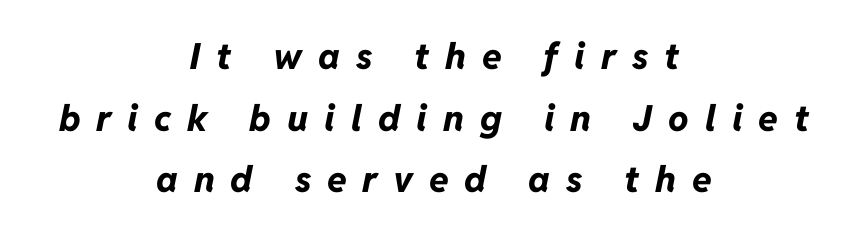
The image shows 36 px bold type, italic (leaning right); set centered, line spacing 1.71x, unusually wide letter spacing (+0.44 em), not underlined; low stroke contrast and a medium x-height.
